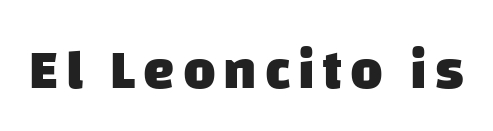
The image shows 56 px heavy sans-serif type; set not underlined; low stroke contrast and a large x-height.
